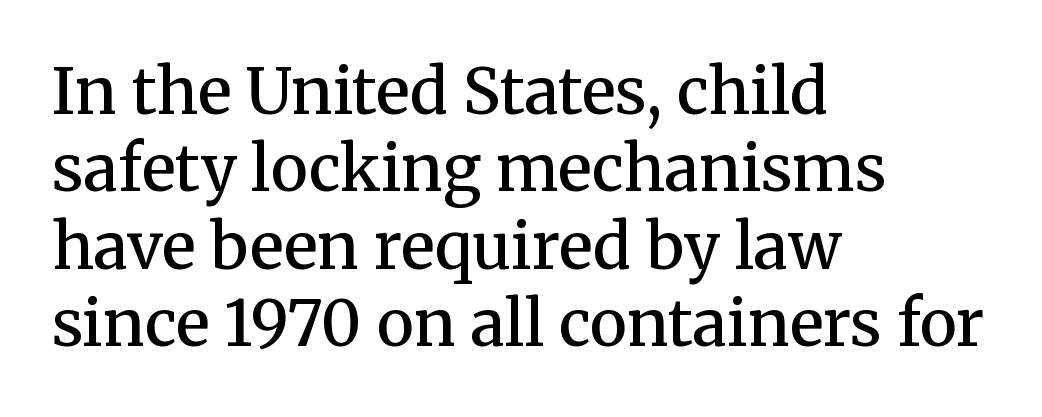
{"serif": "yes", "italic": "no", "bold": "semi", "weight": "semibold", "width": "normal", "stroke_contrast": "medium", "x_height": "medium", "monospaced": "no", "underline": "no", "align": "left", "line_spacing_ratio": 1.23, "letter_spacing": "normal", "letter_spacing_em": 0.0, "glyph_px": 63}
